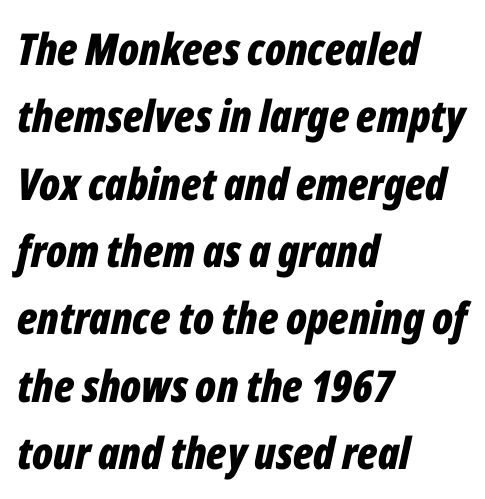
The image shows 44 px bold, condensed type, italic (leaning right); set left-aligned, normal line spacing (1.53x), normal letter spacing, not underlined; low stroke contrast and a medium x-height.
